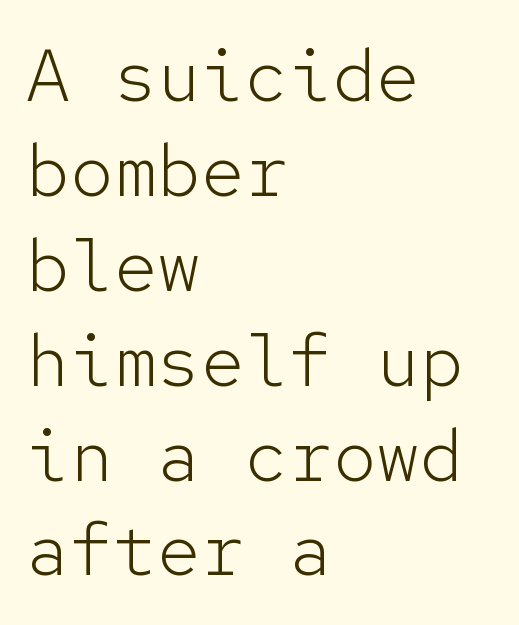
{"serif": "no", "italic": "no", "bold": "no", "weight": "light", "width": "normal", "stroke_contrast": "low", "x_height": "medium", "monospaced": "yes", "underline": "no", "align": "left", "line_spacing": "normal", "line_spacing_ratio": 1.3, "letter_spacing": "normal", "letter_spacing_em": 0.0, "glyph_px": 73}
